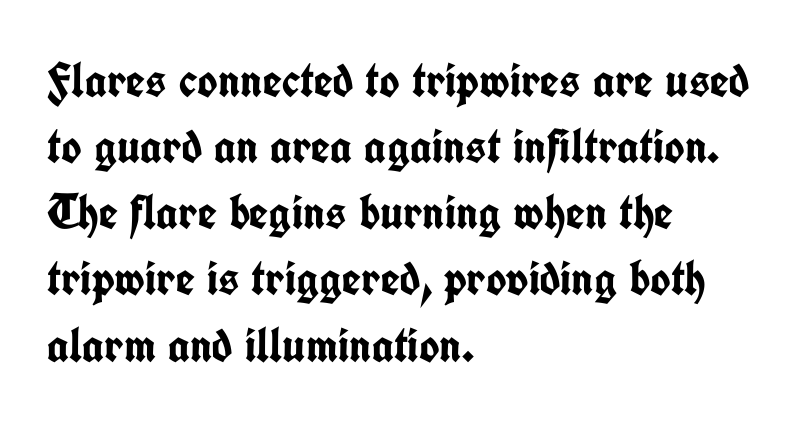
The image shows 49 px semibold, condensed sans-serif type, upright; set left-aligned, normal line spacing (1.35x), normal letter spacing, not underlined; low stroke contrast and a medium x-height.
